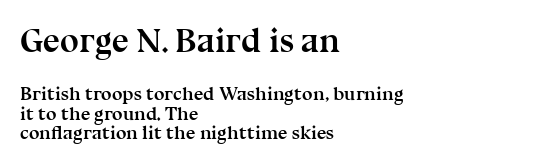
Cramped leading. Is this a fixed-width face? No — the glyphs have proportional, varying widths. Every character sits straight up, as roman type does. Here the glyphs are tracked normally, forming tight word shapes. Weight check: bold — yes, fully.
